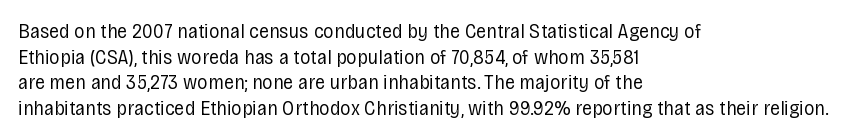
Does extra space separate the letters? No, they use regular spacing. The passage is arranged the way most books set body copy — flush left. The area under the type is left untouched. The face looks like a standard text weight, possibly lighter. Notice how the stems are strictly vertical — no italics here.
